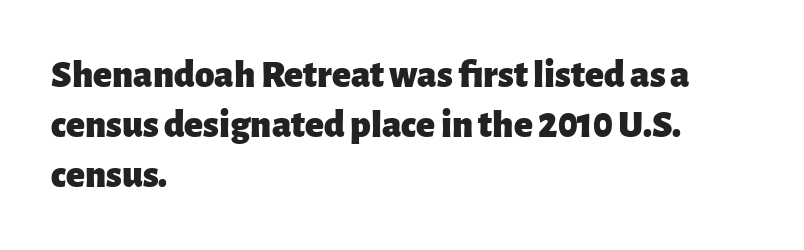
{"serif": "no", "italic": "no", "bold": "yes", "weight": "heavy", "width": "normal", "stroke_contrast": "low", "x_height": "medium", "monospaced": "no", "underline": "no", "align": "left", "line_spacing": "normal", "line_spacing_ratio": 1.28, "letter_spacing": "normal", "letter_spacing_em": 0.0, "glyph_px": 39}
